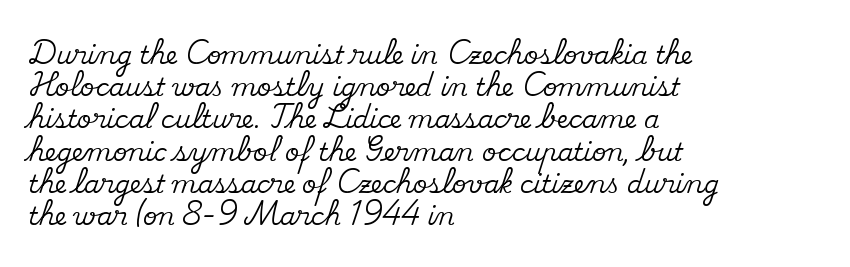
This sample uses plain, unmodified letter spacing. Decoration check: the copy has no underline. The typesetter chose a ragged-right arrangement here. Interline gaps are of average width in this sample.
